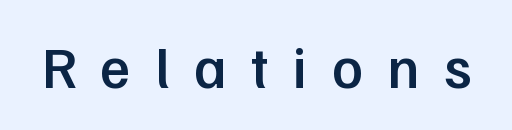
How heavy is the stroke? Medium-heavy — a semibold, shy of bold. The baseline area is clear. Nope, not italic — everything's standing straight. This sample uses expanded letter spacing, leaving extra air between glyphs.
